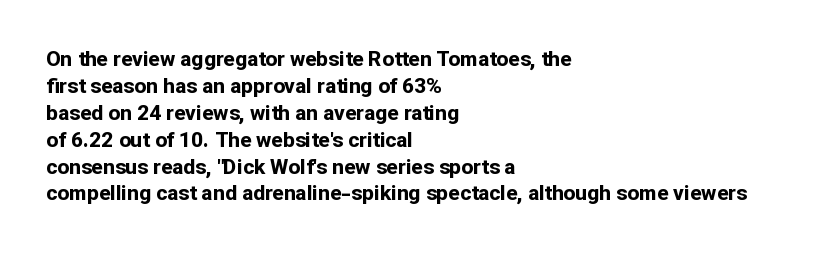
{"italic": "no", "bold": "yes", "underline": "no", "align": "left", "line_spacing": "normal", "line_spacing_ratio": 1.28, "letter_spacing": "normal", "letter_spacing_em": 0.0, "glyph_px": 21}
